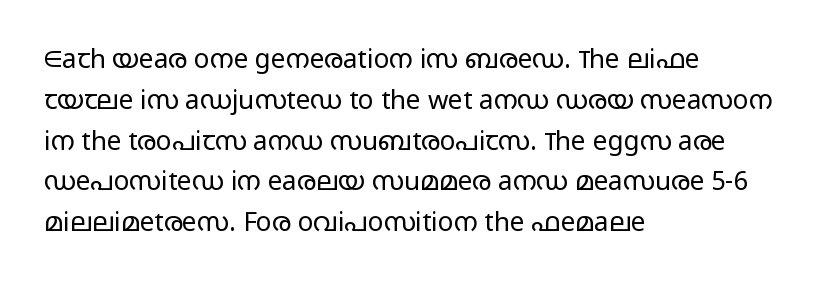
{"italic": "no", "bold": "no", "underline": "no", "align": "left", "line_spacing": "normal", "line_spacing_ratio": 1.57, "letter_spacing": "normal", "letter_spacing_em": 0.0, "glyph_px": 26}
